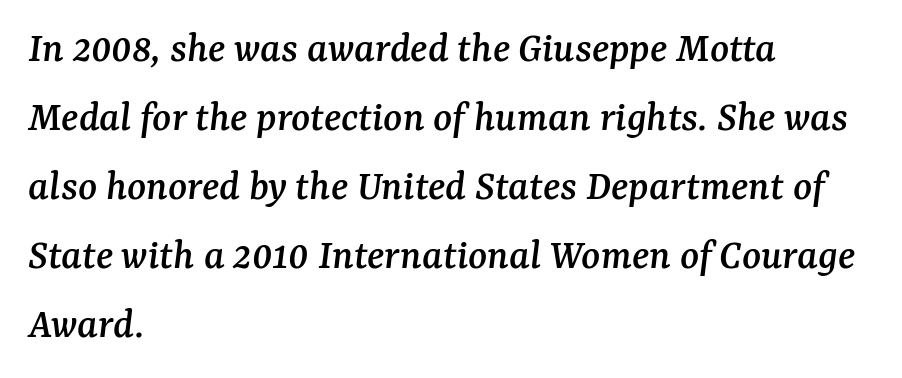
Rendered with sloped, italic letterforms. The text was rendered using a seriffed face with decorative stroke endings. The rendering anchors every line to the left-hand side. Any mark beneath the type? The region is blank. Character widths vary here, with narrow letters taking less room than wide ones. The space between consecutive lines is moderate.
